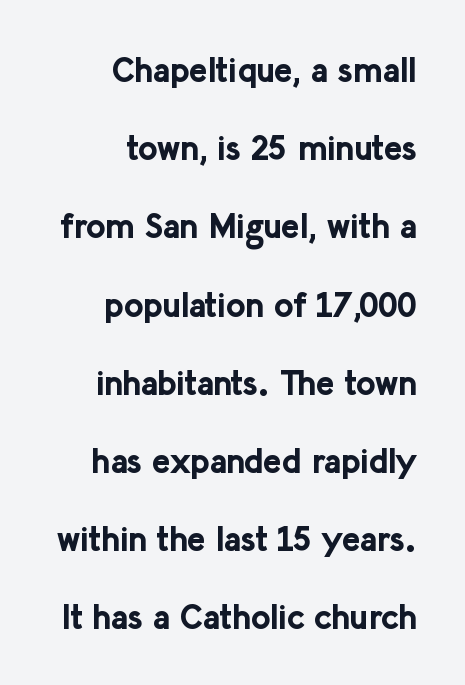
Q: Is the text bold? A: Yes.
Q: Is the text italic (slanted)? A: No, it is upright.
Q: Is the typeface a serif or a sans-serif typeface? A: Sans-serif.
Q: Is the text underlined? A: No.
Q: How is the paragraph aligned? A: Right-aligned.
Q: Is the spacing between letters normal or unusually wide? A: Normal.
Q: Is the spacing between lines tight, normal or loose? A: Loose.
Q: Width (condensed, normal, or wide)? A: Normal.
Q: Stroke contrast? A: Low.
Q: x-height? A: Medium.
Q: Monospaced? A: No.
